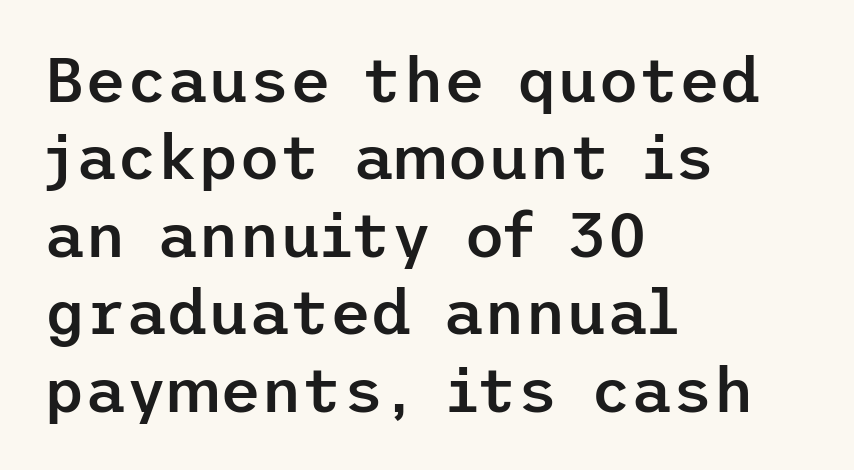
{"serif": "no", "italic": "no", "bold": "semi", "weight": "semibold", "width": "normal", "stroke_contrast": "low", "x_height": "medium", "underline": "no", "align": "left", "line_spacing_ratio": 1.23, "letter_spacing": "normal", "letter_spacing_em": 0.0, "glyph_px": 63}
